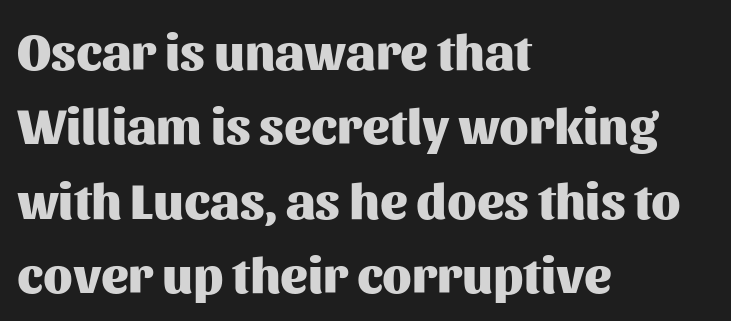
The gaps between neighbouring characters are ordinary and unremarkable. Ascenders rise straight up at ninety degrees. Each new line begins a customary step beneath the previous one. The letters advance in unequal steps, a hallmark of proportional type. The passage shown is emphatically bold.
